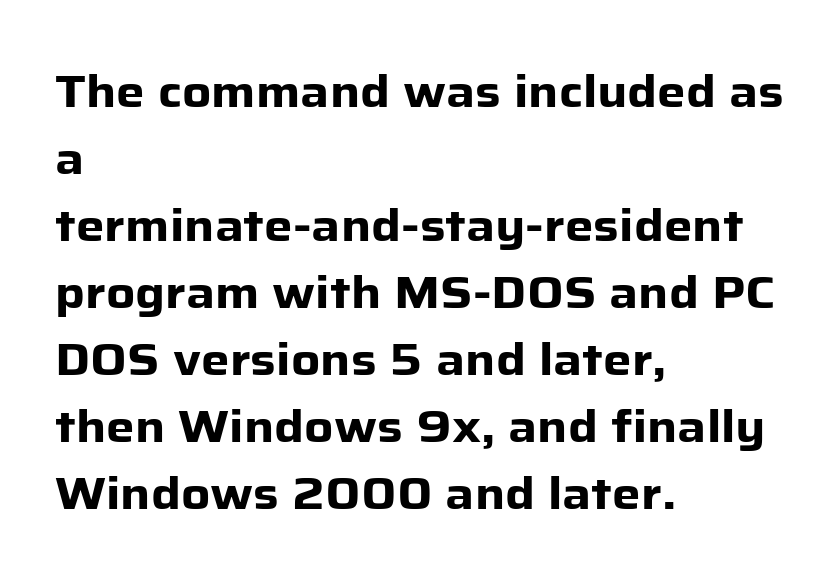
{"serif": "no", "italic": "no", "bold": "yes", "weight": "heavy", "width": "normal", "stroke_contrast": "low", "x_height": "medium", "monospaced": "no", "underline": "no", "align": "left", "line_spacing": "normal", "line_spacing_ratio": 1.49, "letter_spacing": "normal", "letter_spacing_em": 0.0, "glyph_px": 45}
